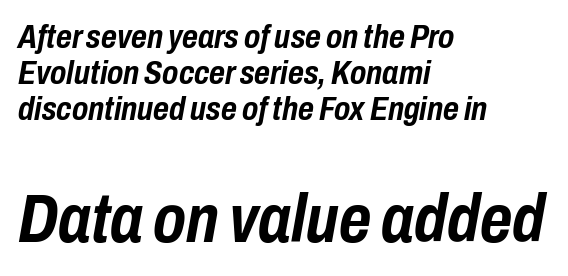
Caption: upper text group reduced, lower text group enlarged. The passage shown is typed in a proportional face where columns would drift. There is no visible air inserted between adjacent glyphs. The zone under the glyphs is completely vacant. In terms of posture, this sample is oblique. Alignment: flush left.
